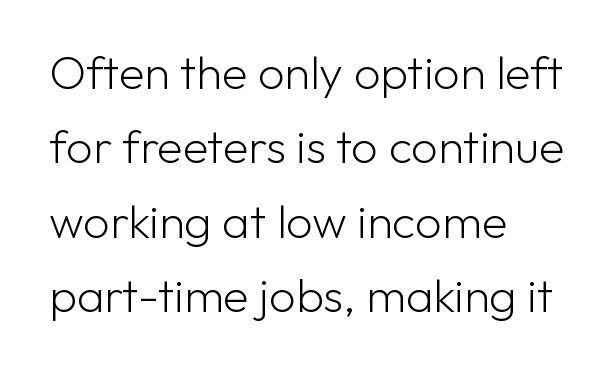
The font family rendered here belongs to the sans-serif group. Counters stay open thanks to moderate or lighter strokes. The typography opts for an upright posture over an oblique one. Spacing verdict: proportional, widths tailored to each character.
